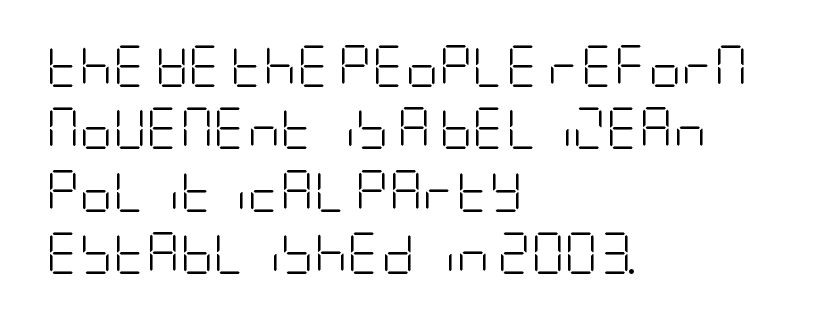
The image shows 41 px light, condensed sans-serif type, upright; set left-aligned, normal line spacing (1.52x), normal letter spacing, not underlined; low stroke contrast and a large x-height.
